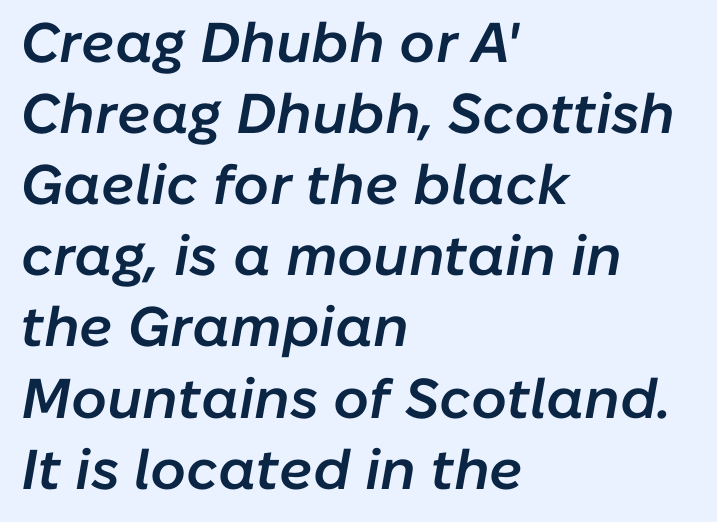
{"italic": "yes", "lean": "right", "slant_degrees": 10, "bold": "semi", "weight": "semibold", "width": "normal", "stroke_contrast": "low", "x_height": "medium", "monospaced": "no", "underline": "no", "align": "left", "line_spacing": "normal", "line_spacing_ratio": 1.27, "letter_spacing": "normal", "letter_spacing_em": 0.0, "glyph_px": 56}
